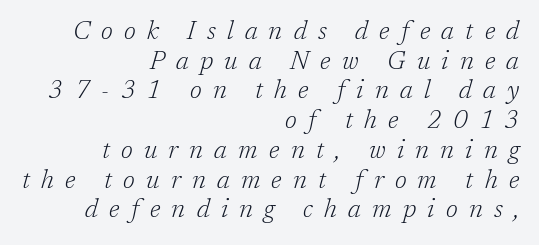
{"italic": "yes", "lean": "right", "slant_degrees": 17, "bold": "no", "underline": "no", "align": "right", "line_spacing_ratio": 1.19, "letter_spacing": "wide", "letter_spacing_em": 0.45, "glyph_px": 25}
